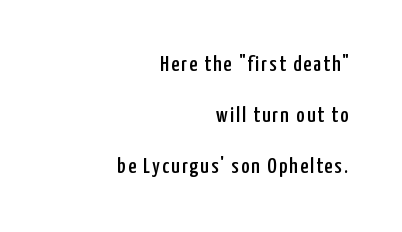
Q: Is the text italic (slanted)? A: No, it is upright.
Q: Is the text underlined? A: No.
Q: How is the paragraph aligned? A: Right-aligned.
Q: Is the spacing between lines tight, normal or loose? A: Loose.
